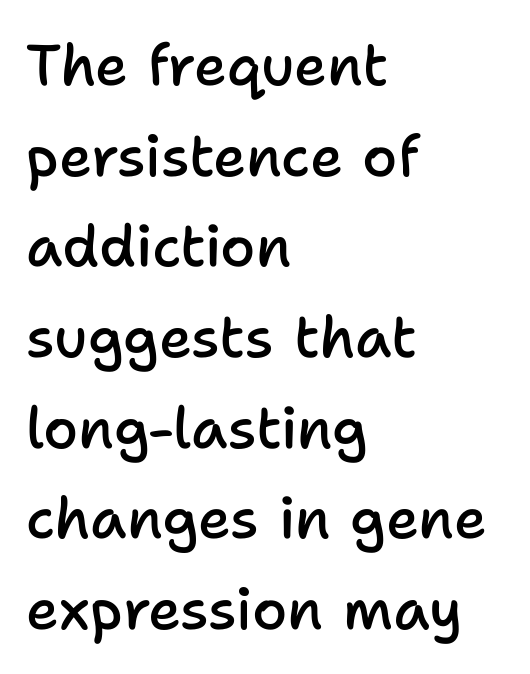
{"serif": "no", "italic": "no", "bold": "semi", "weight": "semibold", "width": "normal", "stroke_contrast": "low", "x_height": "medium", "monospaced": "no", "underline": "no", "align": "left", "line_spacing": "normal", "line_spacing_ratio": 1.59, "letter_spacing": "normal", "letter_spacing_em": 0.0, "glyph_px": 57}
